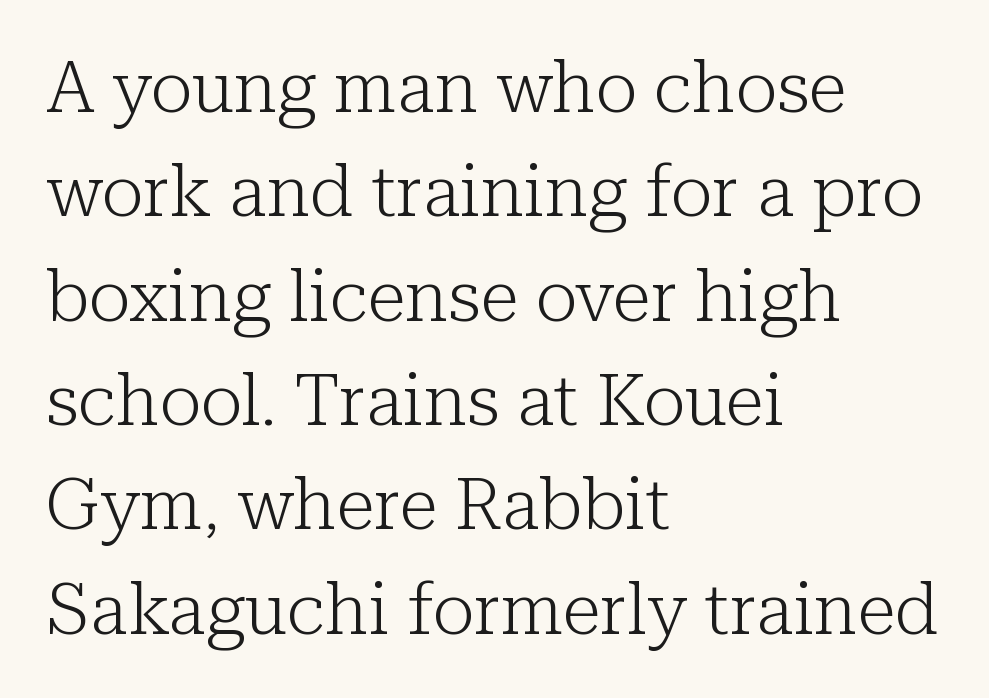
Q: Is the text bold? A: No.
Q: Is the text italic (slanted)? A: No, it is upright.
Q: Is the typeface a serif or a sans-serif typeface? A: Serif.
Q: Is the text underlined? A: No.
Q: How is the paragraph aligned? A: Left-aligned.
Q: Is the spacing between letters normal or unusually wide? A: Normal.
Q: Is the spacing between lines tight, normal or loose? A: Normal.
Q: Width (condensed, normal, or wide)? A: Normal.
Q: Stroke contrast? A: Low.
Q: x-height? A: Medium.
Q: Monospaced? A: No.
